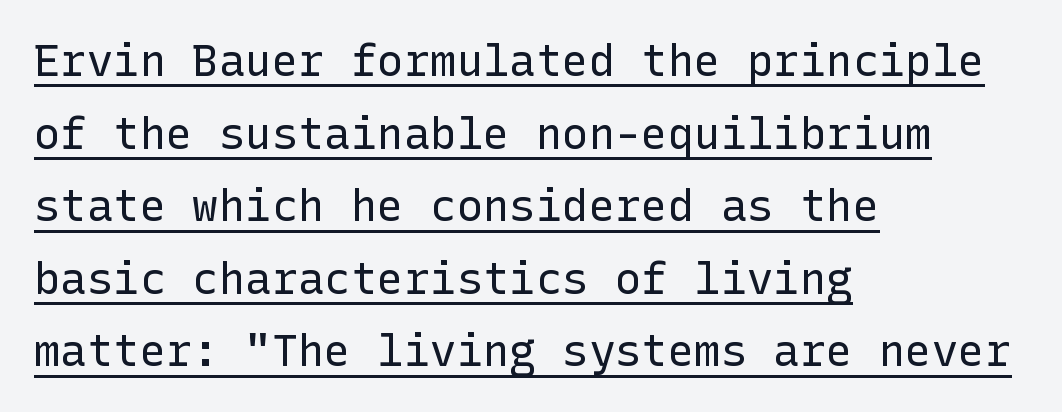
{"serif": "no", "italic": "no", "bold": "no", "weight": "regular", "width": "normal", "stroke_contrast": "low", "x_height": "medium", "underline": "yes", "align": "left", "line_spacing": "normal", "line_spacing_ratio": 1.65, "letter_spacing": "normal", "letter_spacing_em": 0.0, "glyph_px": 44}
